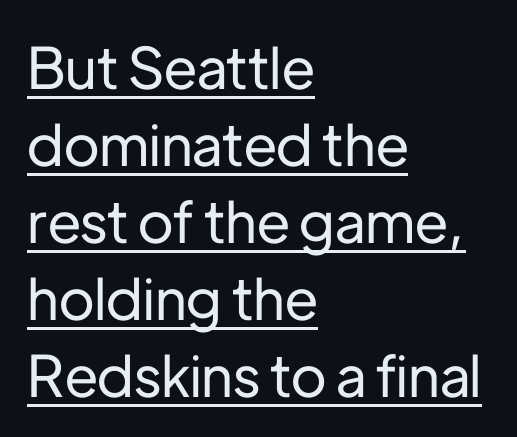
{"serif": "no", "italic": "no", "width": "normal", "stroke_contrast": "low", "x_height": "medium", "monospaced": "no", "underline": "yes", "align": "left", "line_spacing": "normal", "line_spacing_ratio": 1.35, "letter_spacing": "normal", "letter_spacing_em": 0.0, "glyph_px": 57}
